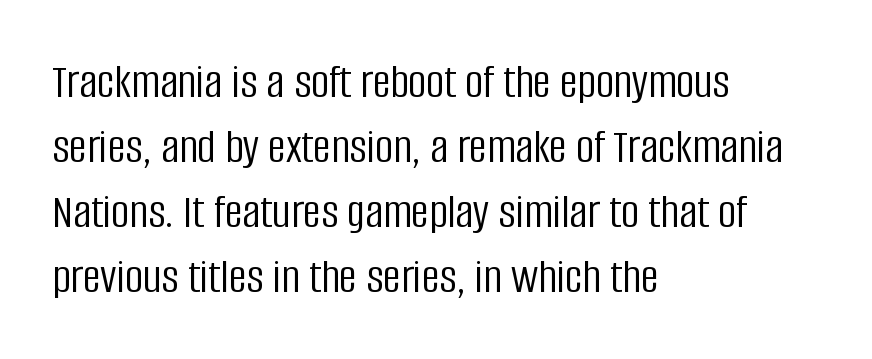
Q: Is the text bold? A: No.
Q: Is the text italic (slanted)? A: No, it is upright.
Q: Is the typeface a serif or a sans-serif typeface? A: Sans-serif.
Q: Is the text underlined? A: No.
Q: How is the paragraph aligned? A: Left-aligned.
Q: Is the spacing between letters normal or unusually wide? A: Normal.
Q: Is the spacing between lines tight, normal or loose? A: Normal.
Q: Width (condensed, normal, or wide)? A: Condensed.
Q: Stroke contrast? A: Low.
Q: x-height? A: Large.
Q: Monospaced? A: No.
